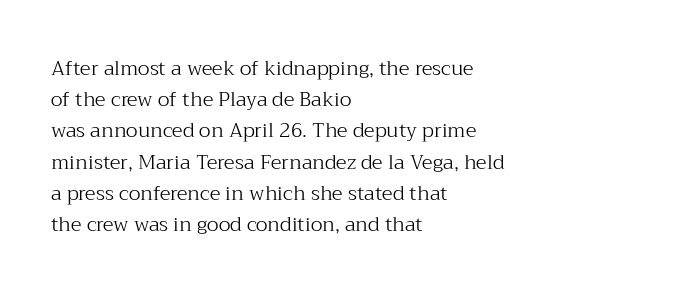
Between one letter and the next there's only the usual sliver of space. Letters rest on an invisible, unmarked baseline. Does the copy run flush right? No — it runs flush left. Nothing heavy about these letters — not bold at all.
